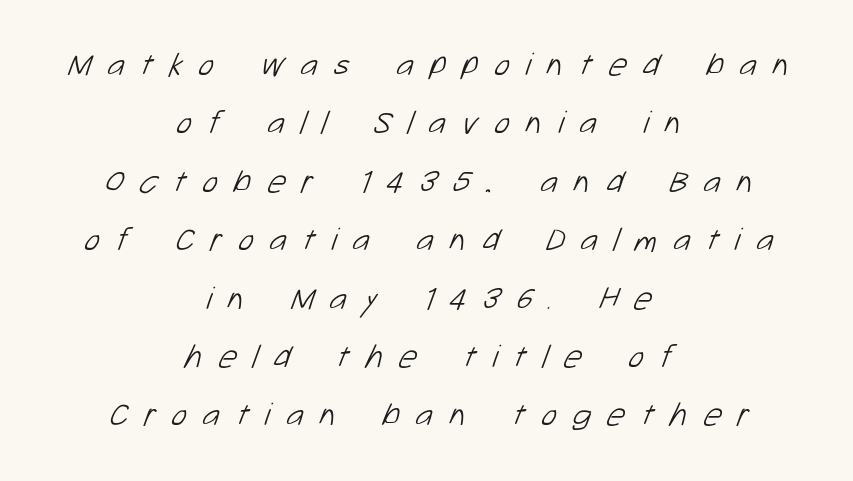
Weight class: somewhere from thin through regular. Note the varied advance widths — an 'i' is clearly narrower than an 'm'. The line texture is sparse and dotted thanks to wide tracking. Reading down the block, each line starts at a different indent, mirrored at its end.
